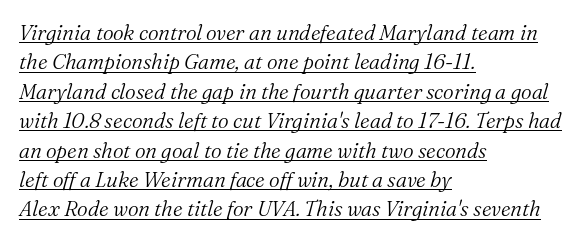
{"italic": "yes", "lean": "right", "slant_degrees": 16, "bold": "no", "underline": "yes", "align": "left", "line_spacing": "normal", "line_spacing_ratio": 1.4, "letter_spacing": "normal", "letter_spacing_em": 0.0, "glyph_px": 21}
